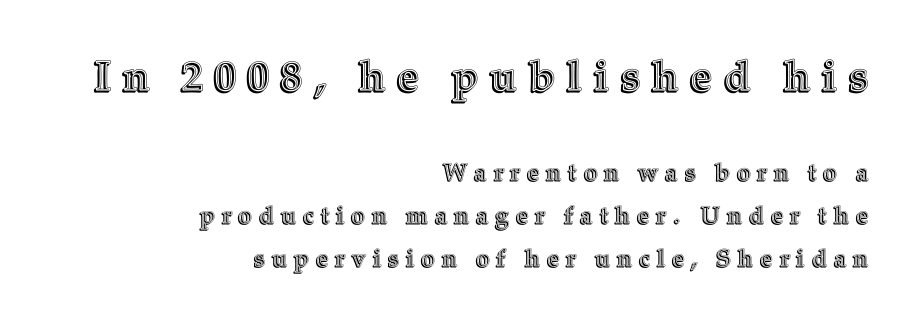
The image shows 42 px text type, upright; set right-aligned, line spacing 1.81x, unusually wide letter spacing (+0.29 em), not underlined; the first (top) block is 1.75x larger; a medium x-height.
